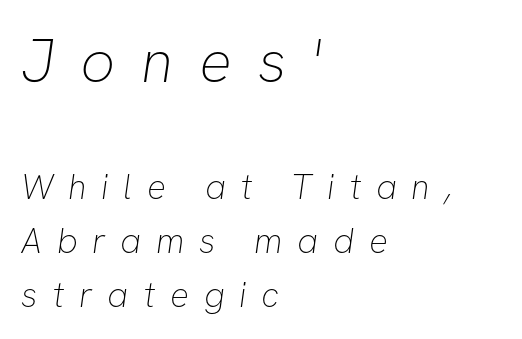
{"serif": "no", "bold": "no", "weight": "thin", "width": "normal", "stroke_contrast": "low", "x_height": "medium", "monospaced": "no", "underline": "no", "align": "left", "line_spacing": "normal", "line_spacing_ratio": 1.54, "letter_spacing": "wide", "letter_spacing_em": 0.42, "larger_block": "first", "size_ratio": 1.74, "glyph_px": 61}
